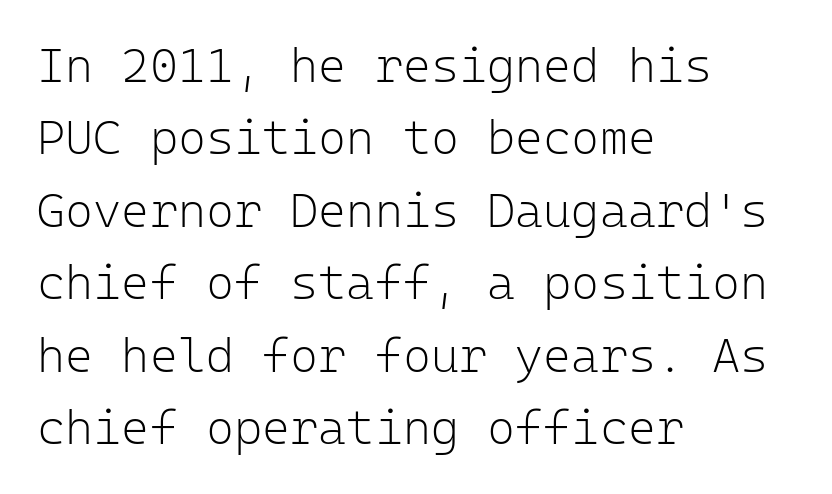
The image shows 48 px light sans-serif type, upright, monospaced; set left-aligned, normal line spacing (1.51x), normal letter spacing, not underlined; low stroke contrast and a medium x-height.
